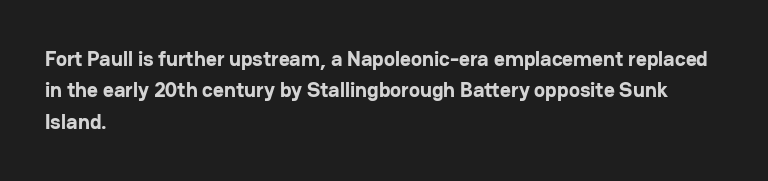
{"italic": "no", "bold": "yes", "underline": "no", "align": "left", "line_spacing": "normal", "line_spacing_ratio": 1.5, "letter_spacing": "normal", "letter_spacing_em": 0.0, "glyph_px": 21}
